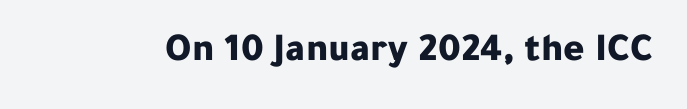
The image shows 40 px bold sans-serif type, upright; set normal letter spacing, not underlined; low stroke contrast and a medium x-height.
